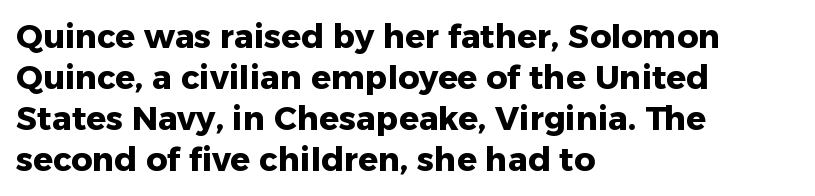
This sample has the flowing, uneven cadence of proportional lettering. Descenders hang freely into open space. Check where the strokes stop: nothing finishes them off — pure sans. Look at the tracking — it's just the regular setting, nothing added.
